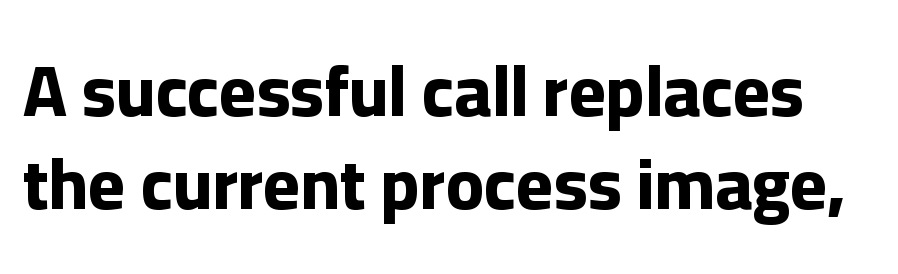
{"serif": "no", "italic": "no", "bold": "yes", "weight": "bold", "width": "normal", "stroke_contrast": "low", "x_height": "medium", "monospaced": "no", "underline": "no", "line_spacing": "normal", "line_spacing_ratio": 1.31, "letter_spacing": "normal", "letter_spacing_em": 0.0, "glyph_px": 71}
